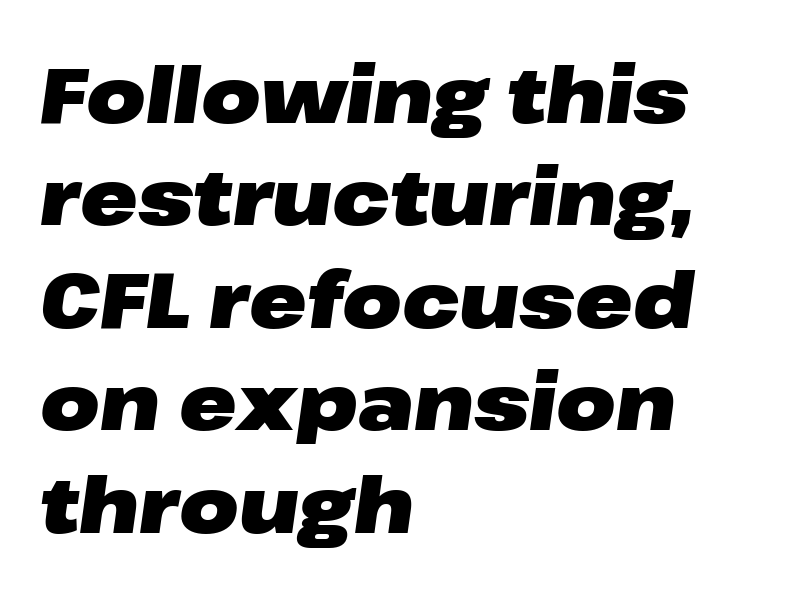
The image shows 77 px heavy, wide type, italic (leaning right); set left-aligned, normal line spacing (1.33x), normal letter spacing, not underlined; low stroke contrast and a medium x-height.
